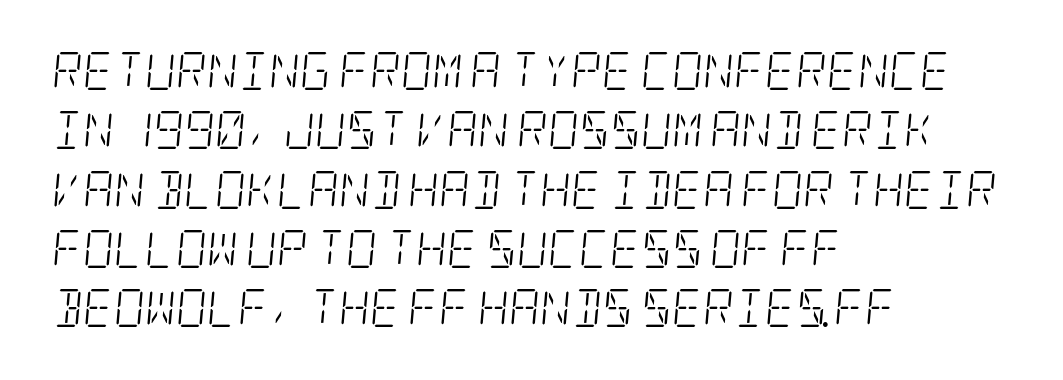
The image shows 38 px light, condensed serif type, italic (leaning right); set left-aligned, normal line spacing (1.56x), normal letter spacing, not underlined; low stroke contrast and a large x-height.
